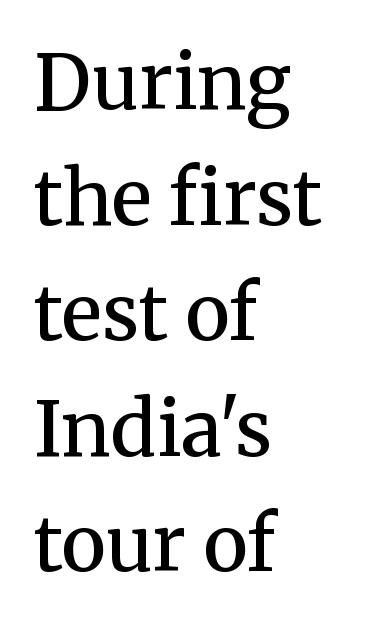
Q: Is the text bold? A: Semi-bold.
Q: Is the text italic (slanted)? A: No, it is upright.
Q: Is the typeface a serif or a sans-serif typeface? A: Serif.
Q: Is the text underlined? A: No.
Q: How is the paragraph aligned? A: Left-aligned.
Q: Is the spacing between letters normal or unusually wide? A: Normal.
Q: Is the spacing between lines tight, normal or loose? A: Normal.
Q: Width (condensed, normal, or wide)? A: Normal.
Q: Stroke contrast? A: Medium.
Q: x-height? A: Medium.
Q: Monospaced? A: No.
